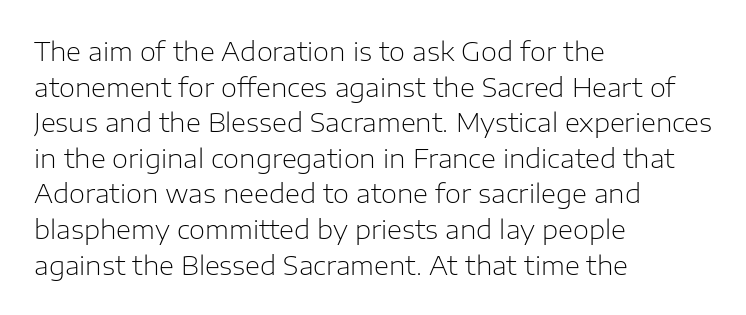
{"italic": "no", "bold": "no", "underline": "no", "align": "left", "line_spacing": "normal", "line_spacing_ratio": 1.37, "letter_spacing": "normal", "letter_spacing_em": 0.0, "glyph_px": 26}
